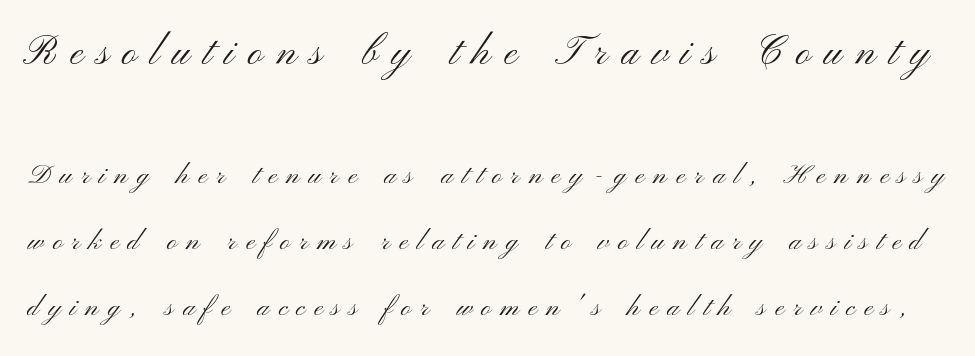
Observe the absence of serifs on each vertical stroke in this sample. Typesetter's note — upper block bumped up in size, lower block left smaller. How would I describe the line gaps? Wide and relaxed. Weight: in the light-to-regular range. Here the designer chose a conventional face with non-uniform glyph widths.
